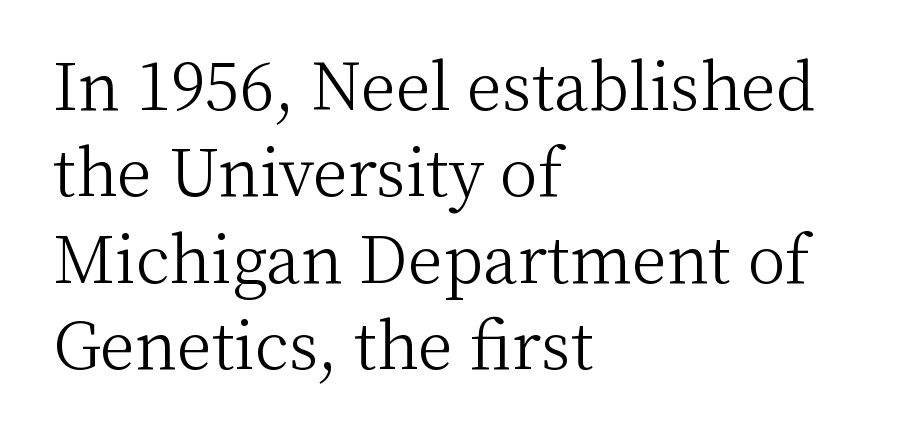
{"serif": "yes", "italic": "no", "bold": "no", "weight": "light", "width": "normal", "stroke_contrast": "medium", "x_height": "medium", "monospaced": "no", "underline": "no", "align": "left", "line_spacing": "normal", "line_spacing_ratio": 1.35, "letter_spacing": "normal", "letter_spacing_em": 0.0, "glyph_px": 64}
